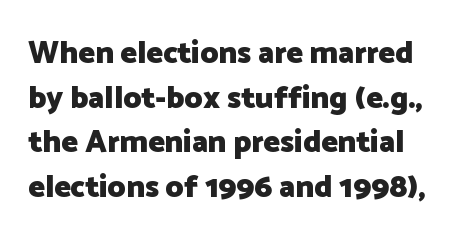
The area under the type is left untouched. The typography opts for an upright posture over an oblique one. Each letter keeps its own natural width here, so spacing adapts to shape. Here the glyphs are tracked normally, forming tight word shapes. On the weight axis this lands at bold, roughly 700.
